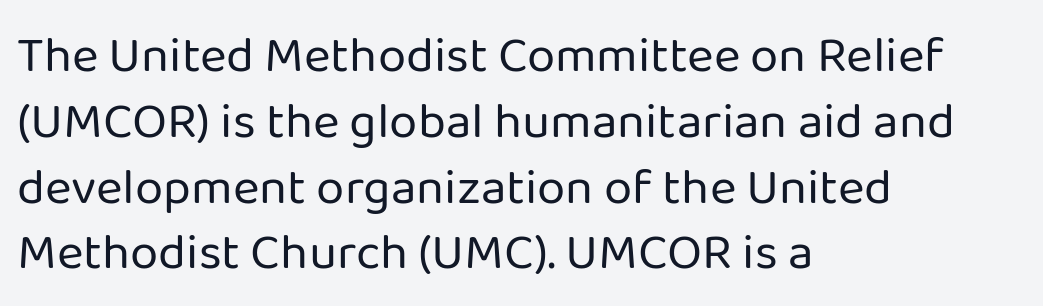
The image shows 51 px regular-weight sans-serif type, upright; set left-aligned, normal line spacing (1.29x), normal letter spacing, not underlined; low stroke contrast and a medium x-height.
